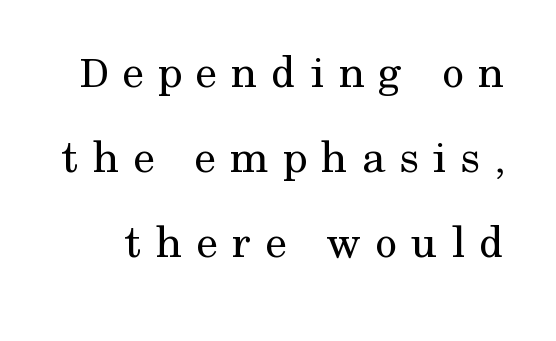
Q: Is the text bold? A: No.
Q: Is the text italic (slanted)? A: No, it is upright.
Q: Is the typeface a serif or a sans-serif typeface? A: Serif.
Q: Is the text underlined? A: No.
Q: Is the spacing between letters normal or unusually wide? A: Unusually wide.
Q: Width (condensed, normal, or wide)? A: Normal.
Q: Stroke contrast? A: Medium.
Q: x-height? A: Medium.
Q: Monospaced? A: No.
